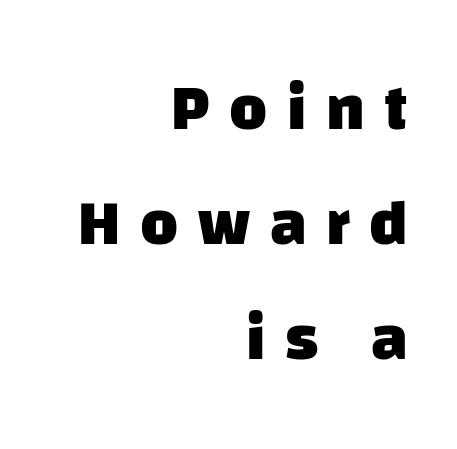
Varying glyph widths throughout — classic text-font behaviour. The sample has been set heavy, in full bold. Alignment: flush right. The type is letterspaced generously, with wide tracking.
